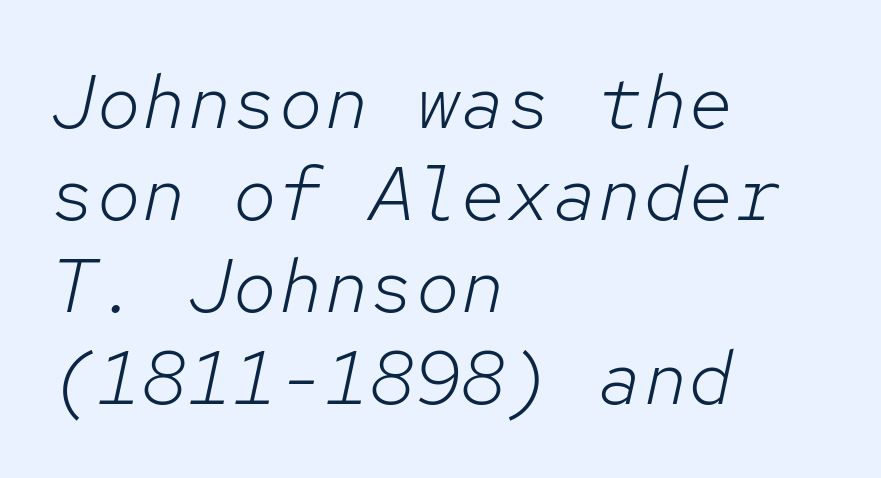
Q: Is the text bold? A: No.
Q: Is the text italic (slanted)? A: Yes, it leans right by about 12 degrees.
Q: Is the text underlined? A: No.
Q: How is the paragraph aligned? A: Left-aligned.
Q: Is the spacing between letters normal or unusually wide? A: Normal.
Q: Width (condensed, normal, or wide)? A: Normal.
Q: Stroke contrast? A: Low.
Q: x-height? A: Medium.
Q: Monospaced? A: Yes.
